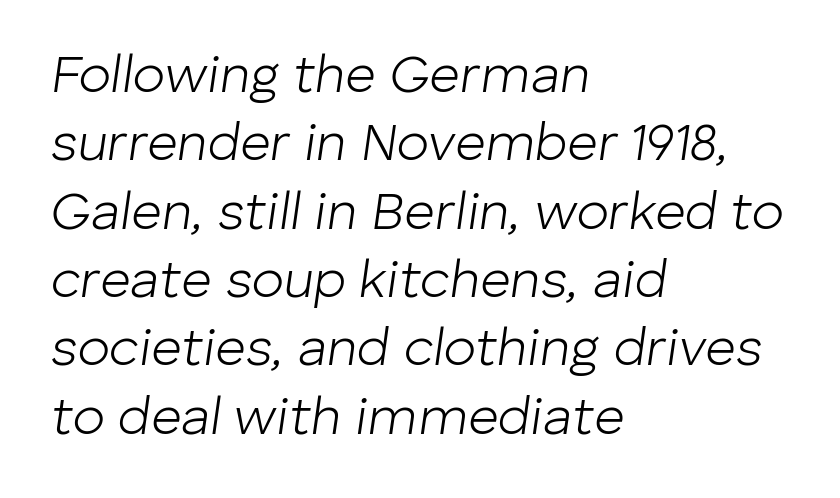
Q: Is the text bold? A: No.
Q: Is the text italic (slanted)? A: Yes, it leans right by about 8 degrees.
Q: Is the text underlined? A: No.
Q: How is the paragraph aligned? A: Left-aligned.
Q: Is the spacing between letters normal or unusually wide? A: Normal.
Q: Is the spacing between lines tight, normal or loose? A: Normal.
Q: Width (condensed, normal, or wide)? A: Normal.
Q: Stroke contrast? A: Low.
Q: x-height? A: Medium.
Q: Monospaced? A: No.
